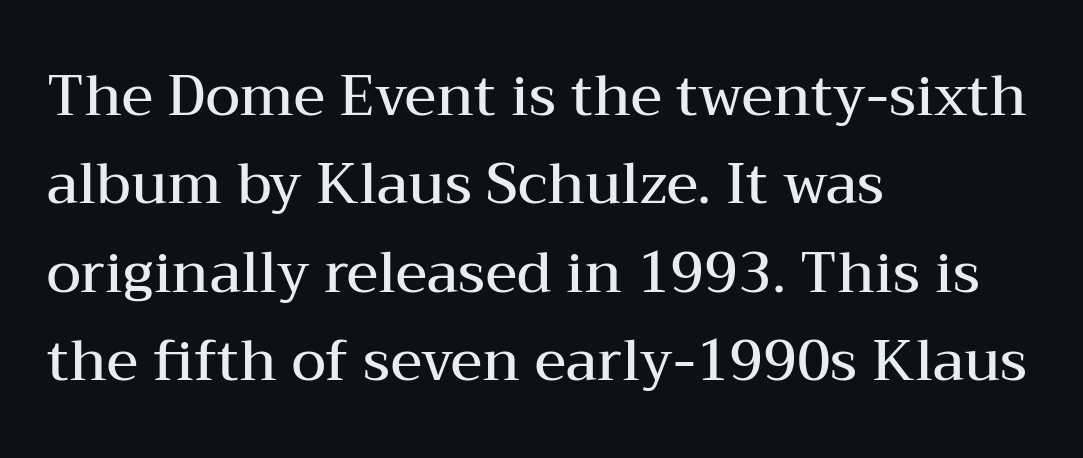
The image shows 56 px semibold, wide serif type, upright; set left-aligned, normal line spacing (1.58x), normal letter spacing, not underlined; medium stroke contrast and a medium x-height.
